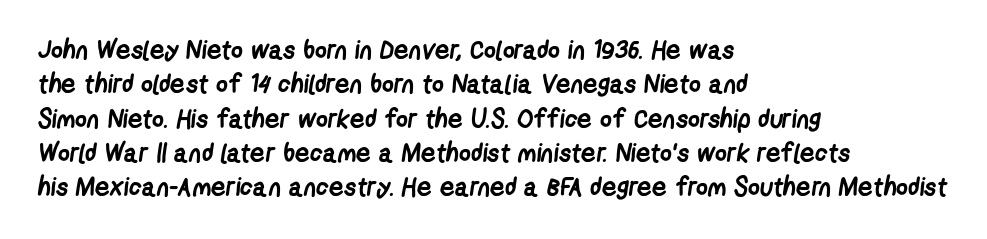
The image shows 26 px bold type; set left-aligned, normal line spacing (1.32x), normal letter spacing, not underlined.
